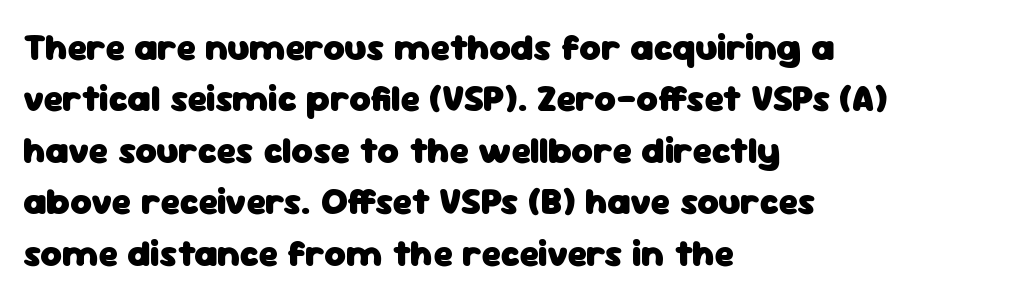
{"serif": "no", "italic": "no", "bold": "yes", "weight": "heavy", "width": "normal", "stroke_contrast": "low", "x_height": "medium", "monospaced": "no", "underline": "no", "align": "left", "line_spacing": "normal", "line_spacing_ratio": 1.39, "letter_spacing": "normal", "letter_spacing_em": 0.0, "glyph_px": 37}
